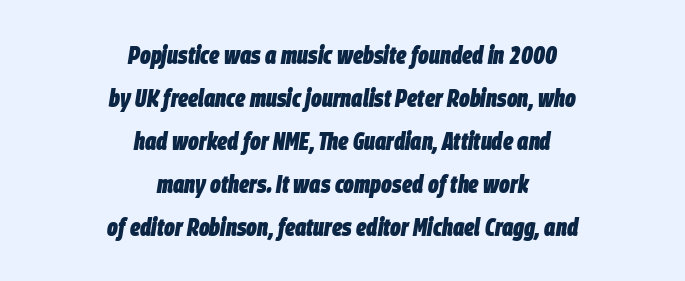
Q: Is the text bold? A: Yes.
Q: Is the text italic (slanted)? A: Yes, it leans right by about 9 degrees.
Q: Is the text underlined? A: No.
Q: How is the paragraph aligned? A: Centered.
Q: Is the spacing between letters normal or unusually wide? A: Normal.
